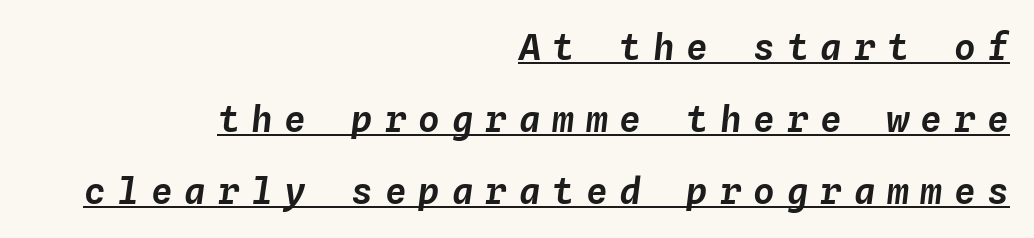
{"italic": "yes", "lean": "right", "slant_degrees": 4, "width": "normal", "stroke_contrast": "low", "x_height": "medium", "monospaced": "yes", "underline": "yes", "align": "right", "line_spacing": "loose", "line_spacing_ratio": 2.0, "letter_spacing": "wide", "letter_spacing_em": 0.33, "glyph_px": 36}
